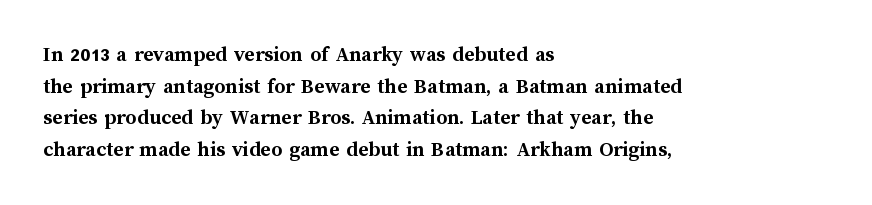
The image shows 22 px bold type, upright; set left-aligned, normal line spacing (1.44x), normal letter spacing, not underlined.
